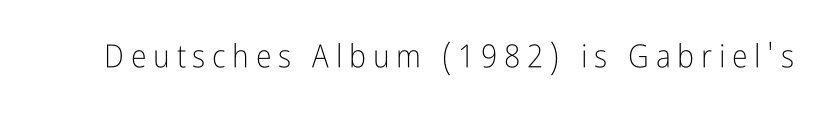
Bold? No — there's no thickening of the strokes. The typography opts for an upright posture over an oblique one. The type family on display is of the sans-serif kind. This sample has the flowing, uneven cadence of proportional lettering.
